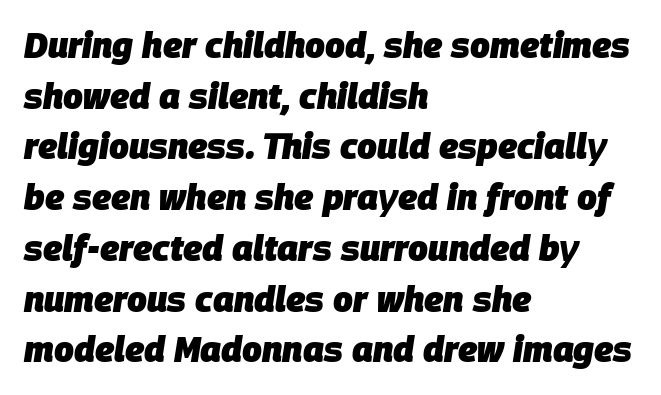
The image shows 35 px heavy type, italic (leaning right); set left-aligned, normal line spacing (1.45x), normal letter spacing, not underlined; low stroke contrast and a large x-height.
